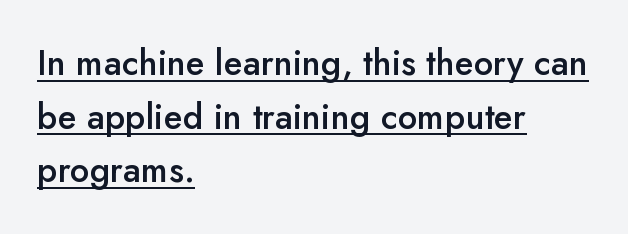
Q: Is the text bold? A: Semi-bold.
Q: Is the text italic (slanted)? A: No, it is upright.
Q: Is the typeface a serif or a sans-serif typeface? A: Sans-serif.
Q: Is the text underlined? A: Yes.
Q: How is the paragraph aligned? A: Left-aligned.
Q: Is the spacing between letters normal or unusually wide? A: Normal.
Q: Is the spacing between lines tight, normal or loose? A: Normal.
Q: Width (condensed, normal, or wide)? A: Normal.
Q: Stroke contrast? A: Low.
Q: x-height? A: Small.
Q: Monospaced? A: No.
